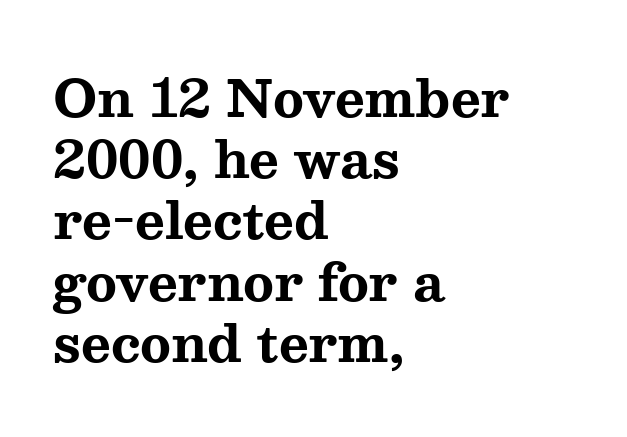
Q: Is the text bold? A: Yes.
Q: Is the text italic (slanted)? A: No, it is upright.
Q: Is the typeface a serif or a sans-serif typeface? A: Serif.
Q: Is the text underlined? A: No.
Q: How is the paragraph aligned? A: Left-aligned.
Q: Is the spacing between letters normal or unusually wide? A: Normal.
Q: Width (condensed, normal, or wide)? A: Wide.
Q: Stroke contrast? A: Medium.
Q: x-height? A: Medium.
Q: Monospaced? A: No.
